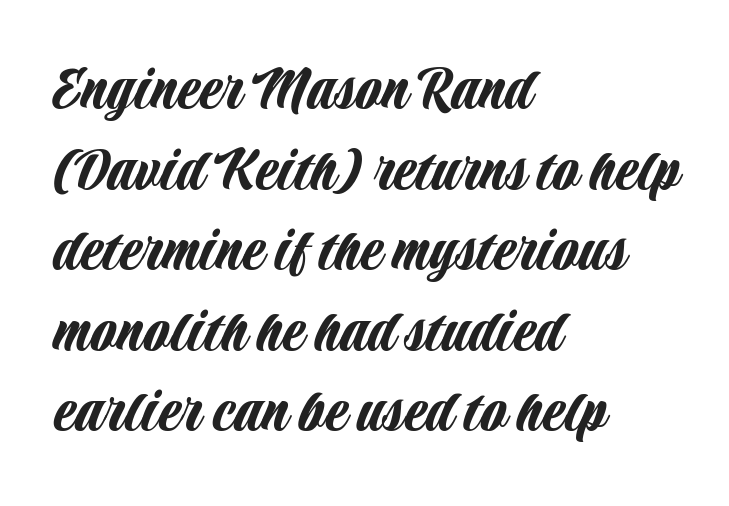
The image shows 66 px condensed sans-serif type; set left-aligned, line spacing 1.22x, normal letter spacing, not underlined; low stroke contrast and a large x-height.
